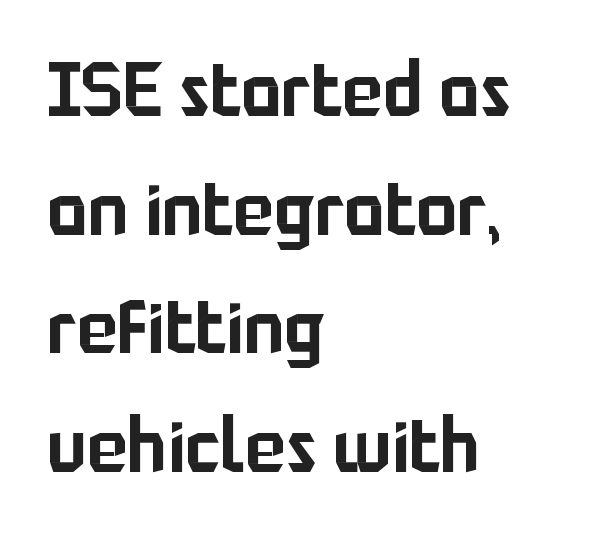
Do the characters align in a grid? No, the font is proportional. Characters follow at the spacing the type designer built in. Anything drawn beneath the words? Only blank space. Italic? Not at all — the glyphs are vertical. Teacher's note: observe the even left margin — that is flush-left alignment. In terms of leading, this rendering sits right in the middle.
